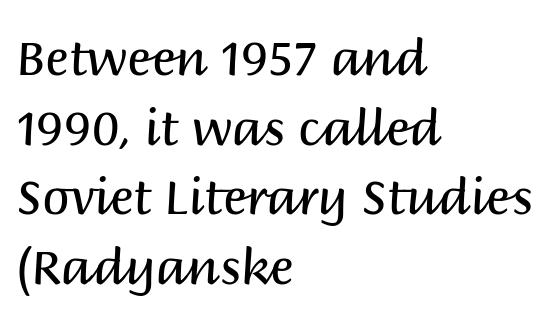
The image shows 49 px regular-weight sans-serif type; set left-aligned, normal line spacing (1.42x), normal letter spacing, not underlined; medium stroke contrast and a large x-height.
